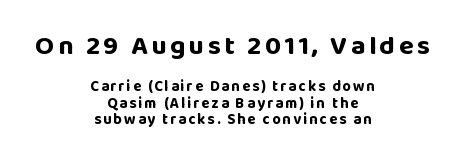
Q: Is the text bold? A: Yes.
Q: Is the text italic (slanted)? A: No, it is upright.
Q: Is the text underlined? A: No.
Q: How is the paragraph aligned? A: Centered.
Q: Is the spacing between lines tight, normal or loose? A: Tight.
Q: Which block of text is set in a larger size, the first (top) or the second (bottom)? A: The first (top) one.
